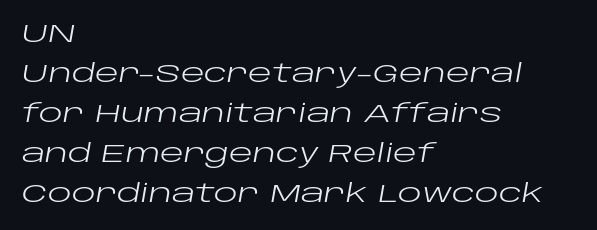
A classic flush-left, rag-right setting is used for this passage. The rows are spaced the way most documents space them. Compared with ordinary roman type, these characters are visibly tilted. Only glyphs here, with clear space below each row. What stands out about the letter spacing? Nothing — it is the standard amount.
